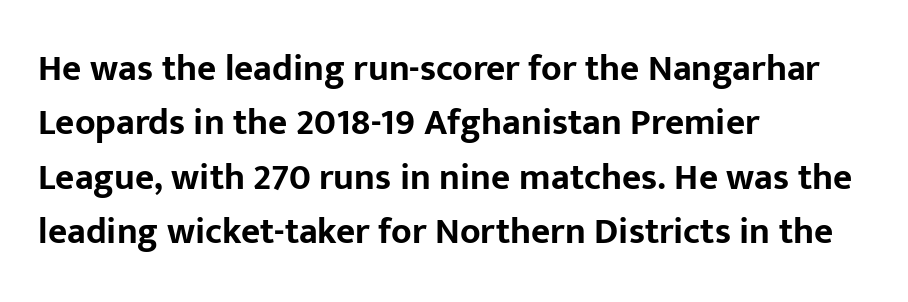
Spacing verdict: proportional, widths tailored to each character. A typesetter would call this zero additional tracking. How heavy is the stroke? Heavy — this is a bold. Compared with a centered layout, this one pins lines to the left instead.
